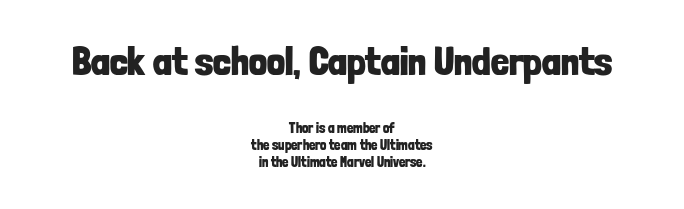
Q: Is the text bold? A: Yes.
Q: Is the text italic (slanted)? A: No, it is upright.
Q: Is the typeface a serif or a sans-serif typeface? A: Sans-serif.
Q: Is the text underlined? A: No.
Q: How is the paragraph aligned? A: Centered.
Q: Is the spacing between letters normal or unusually wide? A: Normal.
Q: Which block of text is set in a larger size, the first (top) or the second (bottom)? A: The first (top) one.
Q: Width (condensed, normal, or wide)? A: Condensed.
Q: Stroke contrast? A: Low.
Q: x-height? A: Medium.
Q: Monospaced? A: No.
